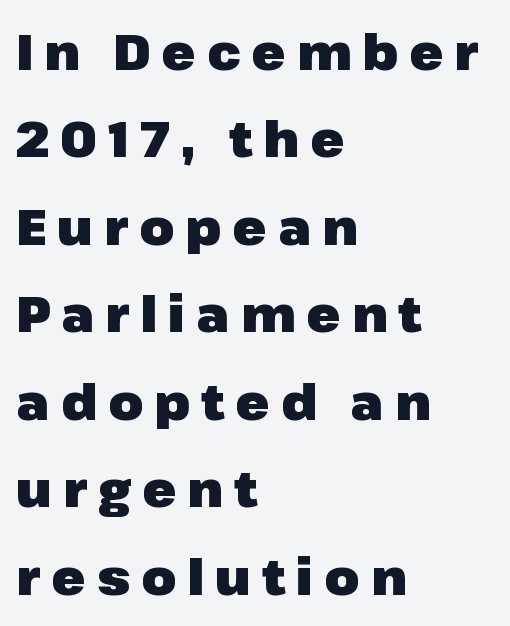
{"serif": "no", "italic": "no", "bold": "yes", "weight": "heavy", "width": "normal", "stroke_contrast": "low", "x_height": "medium", "monospaced": "no", "underline": "no", "align": "left", "line_spacing_ratio": 1.75, "letter_spacing": "wide", "letter_spacing_em": 0.22, "glyph_px": 50}
